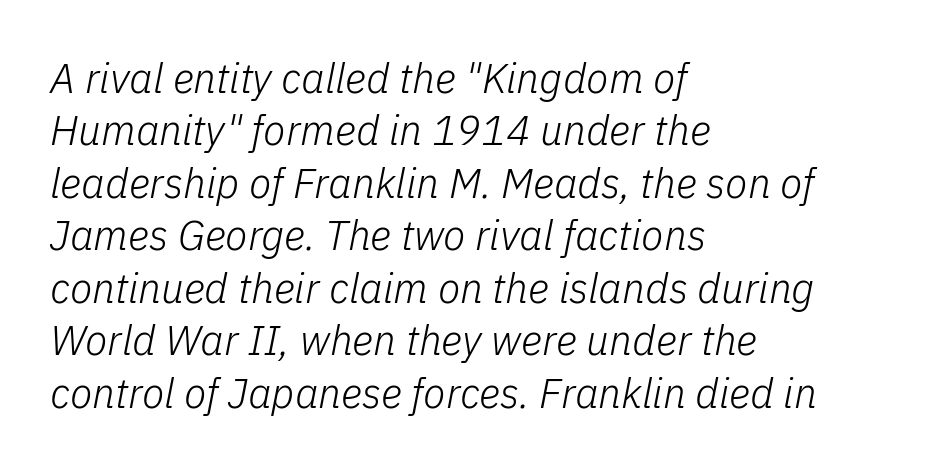
The image shows 41 px light type, italic (leaning right); set left-aligned, normal line spacing (1.28x), normal letter spacing, not underlined; low stroke contrast and a medium x-height.
